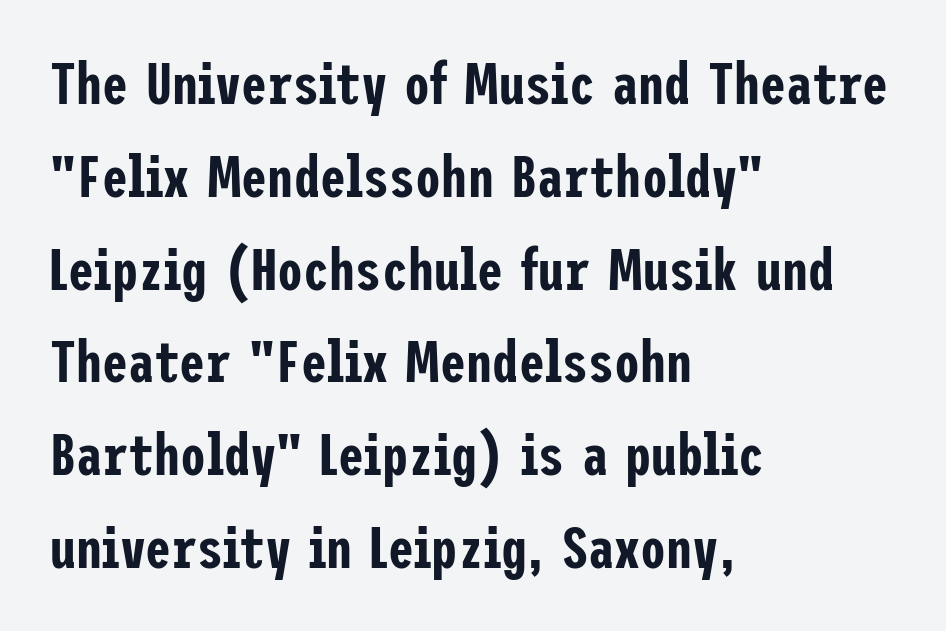
The letters stand straight up with perfectly vertical stems. The vertical gap from one line to the next is medium. Horizontal alignment here is leftward, the default for most running prose. Stroke terminals: plain, sans-serif. Quick note: underline off.
